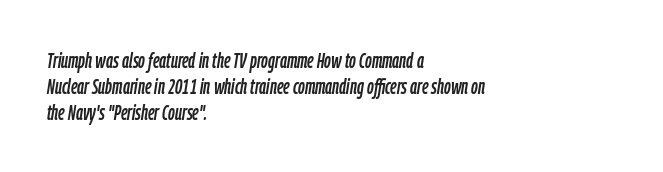
{"italic": "yes", "lean": "right", "slant_degrees": 9, "underline": "no", "align": "left", "line_spacing_ratio": 1.23, "letter_spacing": "normal", "letter_spacing_em": 0.0, "glyph_px": 21}
